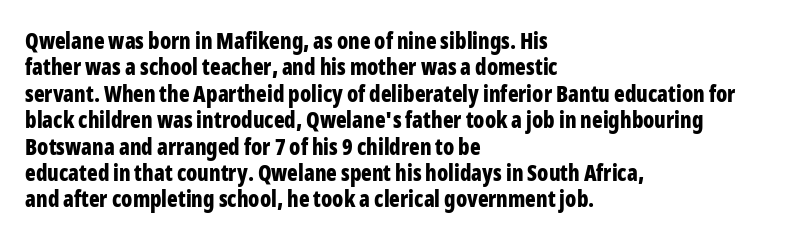
Stroke thickness is high; the sample reads as a true bold. Underline: absent. The horizontal fit of the characters is conventional and even. Do the letters lean? They stand straight. Horizontal alignment here is leftward, the default for most running prose.
